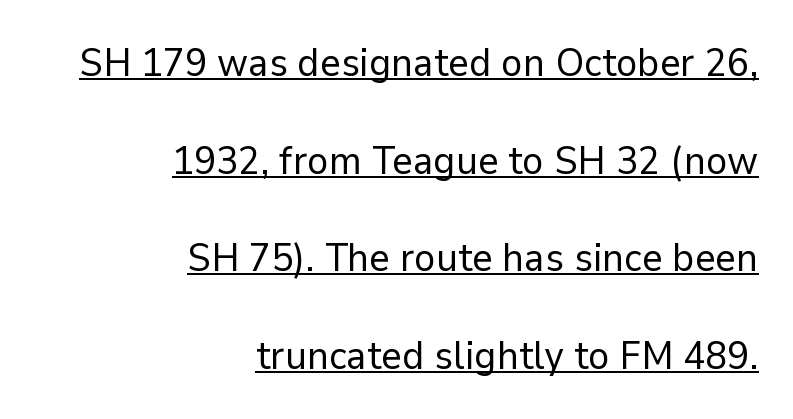
The image shows 40 px regular-weight sans-serif type, upright; set right-aligned, loose line spacing (2.44x), normal letter spacing, underlined; low stroke contrast and a medium x-height.
